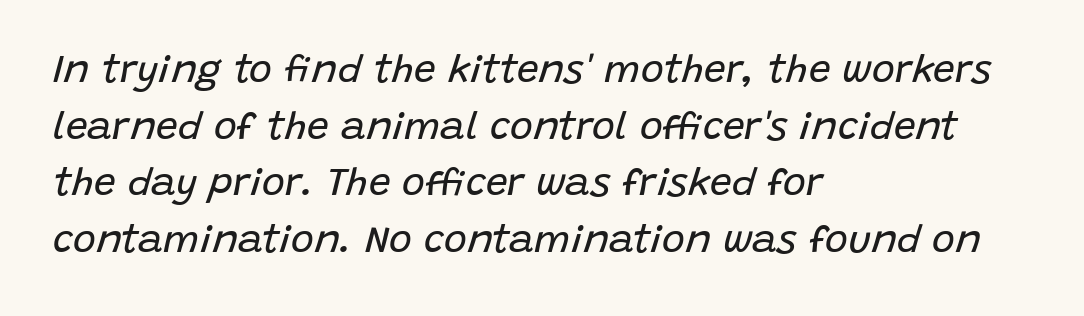
The image shows 39 px regular-weight type, italic (leaning right); set left-aligned, normal line spacing (1.45x), normal letter spacing, not underlined; low stroke contrast and a large x-height.
